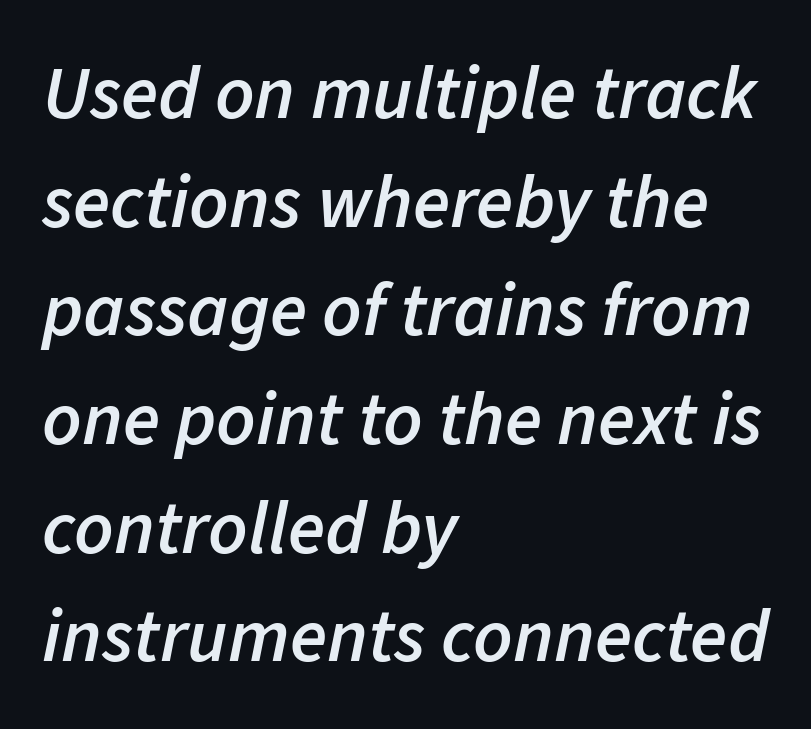
{"italic": "yes", "lean": "right", "slant_degrees": 11, "bold": "semi", "weight": "semibold", "width": "normal", "stroke_contrast": "low", "x_height": "medium", "monospaced": "no", "underline": "no", "align": "left", "line_spacing": "normal", "line_spacing_ratio": 1.43, "letter_spacing": "normal", "letter_spacing_em": 0.0, "glyph_px": 76}
